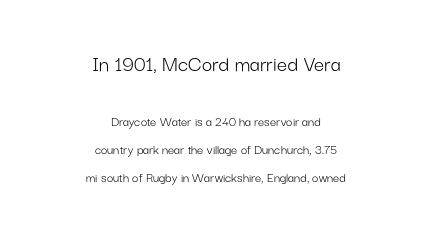
{"italic": "no", "bold": "no", "underline": "no", "align": "center", "line_spacing": "loose", "line_spacing_ratio": 2.01, "letter_spacing": "normal", "letter_spacing_em": 0.0, "larger_block": "first", "size_ratio": 1.64, "glyph_px": 23}
